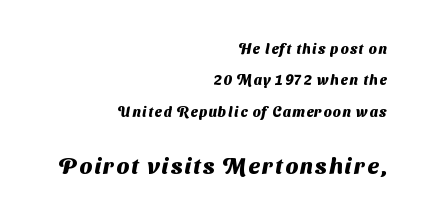
Q: Is the text bold? A: Yes.
Q: Is the text underlined? A: No.
Q: How is the paragraph aligned? A: Right-aligned.
Q: Is the spacing between lines tight, normal or loose? A: Loose.
Q: Which block of text is set in a larger size, the first (top) or the second (bottom)? A: The second (bottom) one.
